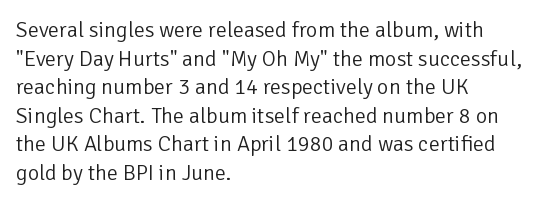
Q: Is the text bold? A: No.
Q: Is the text italic (slanted)? A: No, it is upright.
Q: Is the text underlined? A: No.
Q: How is the paragraph aligned? A: Left-aligned.
Q: Is the spacing between letters normal or unusually wide? A: Normal.
Q: Is the spacing between lines tight, normal or loose? A: Normal.
